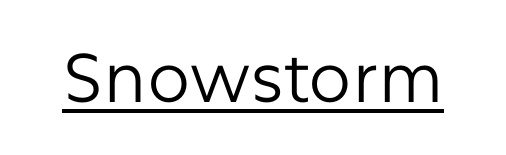
The image shows 69 px regular-weight sans-serif type, upright; set normal letter spacing, underlined; low stroke contrast and a medium x-height.
